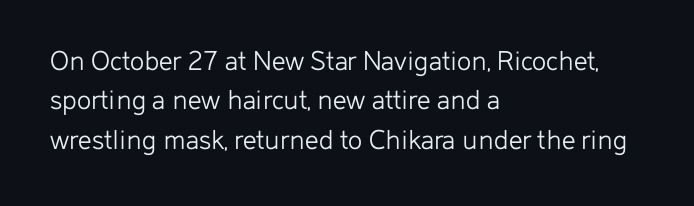
The image shows 30 px light sans-serif type, upright; set left-aligned, normal line spacing (1.31x), normal letter spacing, not underlined; low stroke contrast and a medium x-height.
